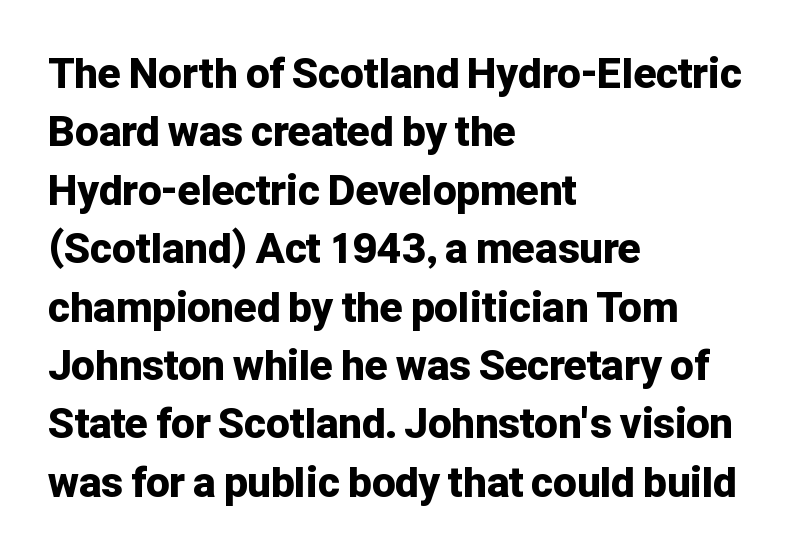
The image shows 42 px bold sans-serif type, upright; set left-aligned, normal line spacing (1.39x), normal letter spacing, not underlined; low stroke contrast and a medium x-height.
